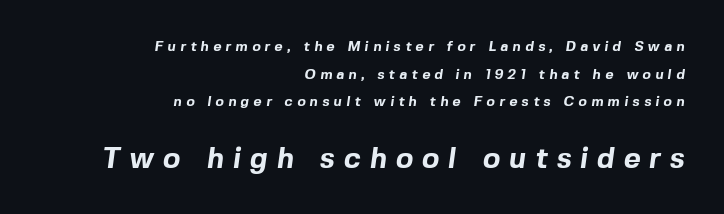
The image shows 29 px bold sans-serif type; set right-aligned, loose line spacing (1.97x), unusually wide letter spacing (+0.31 em), not underlined; the second (bottom) block is 2.07x larger; a medium x-height.
